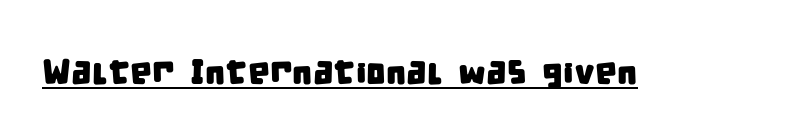
Spacing verdict: proportional, widths tailored to each character. The typesetter has applied underlining to the passage shown. Default kerning and tracking; the words read as compact shapes. Grotesque or geometric, the face here clearly has no serifs.
